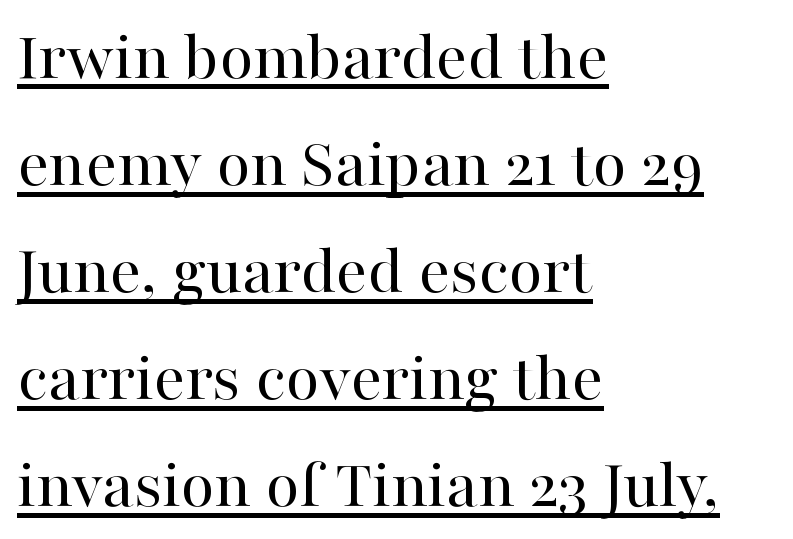
Q: Is the text bold? A: No.
Q: Is the text italic (slanted)? A: No, it is upright.
Q: Is the typeface a serif or a sans-serif typeface? A: Serif.
Q: Is the text underlined? A: Yes.
Q: How is the paragraph aligned? A: Left-aligned.
Q: Is the spacing between letters normal or unusually wide? A: Normal.
Q: Is the spacing between lines tight, normal or loose? A: Normal.
Q: Width (condensed, normal, or wide)? A: Normal.
Q: Stroke contrast? A: High.
Q: x-height? A: Medium.
Q: Monospaced? A: No.
